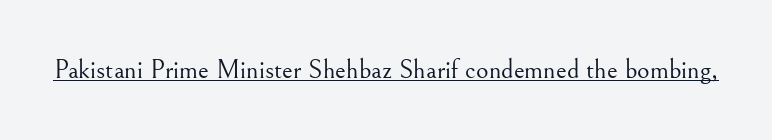
Vertical stems look standard width or narrower in stroke. This sample carries an underscore along the baseline area. Notice how the stems are strictly vertical — no italics here. Spacing between characters is what you'd get straight out of the box.
